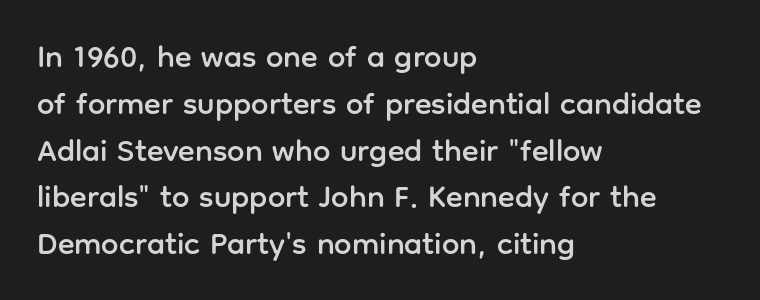
The image shows 31 px sans-serif type, upright; set left-aligned, normal line spacing (1.51x), normal letter spacing, not underlined; low stroke contrast and a medium x-height.
